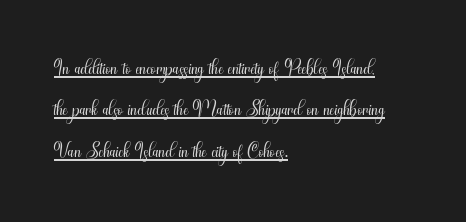
Q: Is the text bold? A: No.
Q: Is the text italic (slanted)? A: Yes.
Q: Is the typeface a serif or a sans-serif typeface? A: Sans-serif.
Q: Is the text underlined? A: Yes.
Q: How is the paragraph aligned? A: Left-aligned.
Q: Is the spacing between letters normal or unusually wide? A: Normal.
Q: Is the spacing between lines tight, normal or loose? A: Normal.
Q: Width (condensed, normal, or wide)? A: Condensed.
Q: Stroke contrast? A: Medium.
Q: x-height? A: Small.
Q: Monospaced? A: No.
